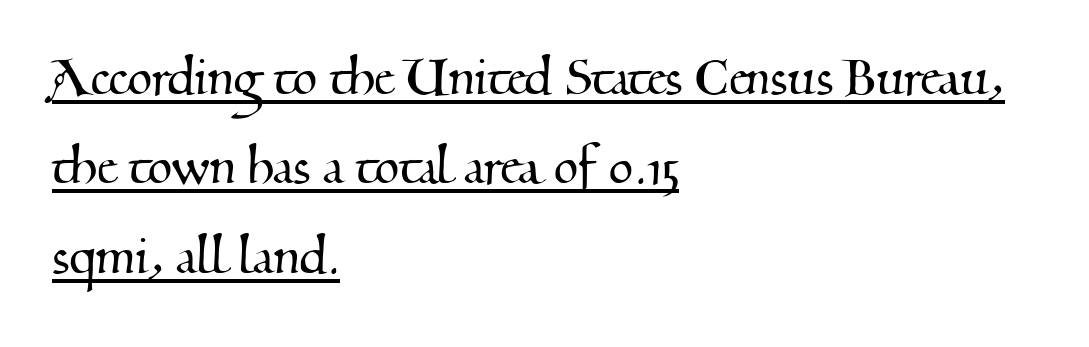
Students, note that the glyphs here touch the page at normal intervals. Underlined type. Proportional: the letters do not fall into vertical columns. Reading down the block, your eye returns to a fixed left position each line. The rows are spaced the way most documents space them.
